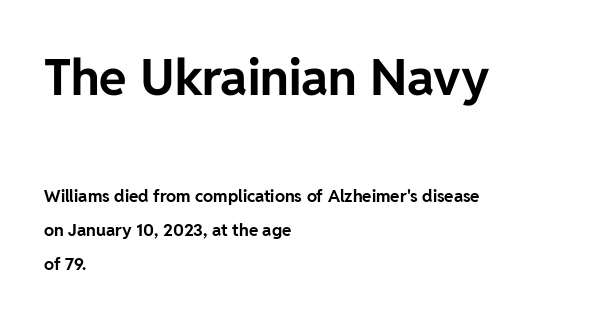
The designer gave the opening block more size than the closing block. Upright lettering throughout. The lines are spread far apart with generous leading. Each letter keeps its own natural width here, so spacing adapts to shape. Characters follow at the spacing the type designer built in. These lines are set flush left with a ragged right edge.
